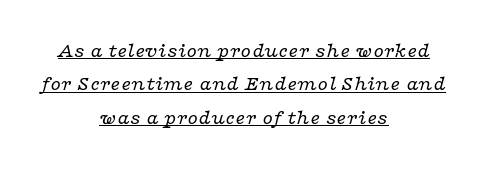
Q: Is the text bold? A: No.
Q: Is the text italic (slanted)? A: Yes, it leans right by about 16 degrees.
Q: Is the text underlined? A: Yes.
Q: How is the paragraph aligned? A: Centered.
Q: Is the spacing between letters normal or unusually wide? A: Normal.
Q: Is the spacing between lines tight, normal or loose? A: Normal.
